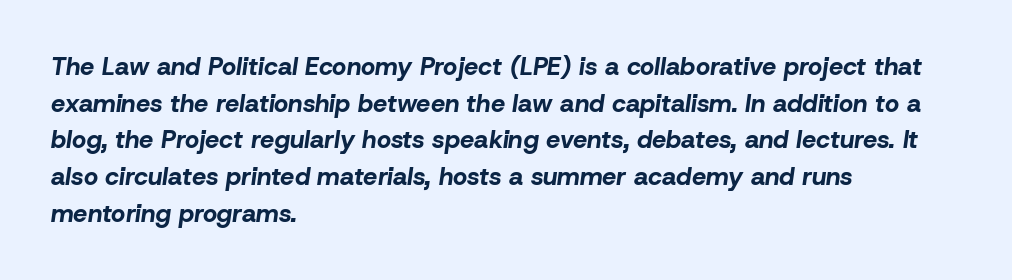
Caption: multi-line text, flush left, ragged right. Typesetter's note: full bold, strokes at maximum text heaviness. These lines sit exactly where default settings would place them. Looking at the ascenders, they clearly lean. Has an underline been added? It has not. The horizontal fit of the characters is conventional and even.
